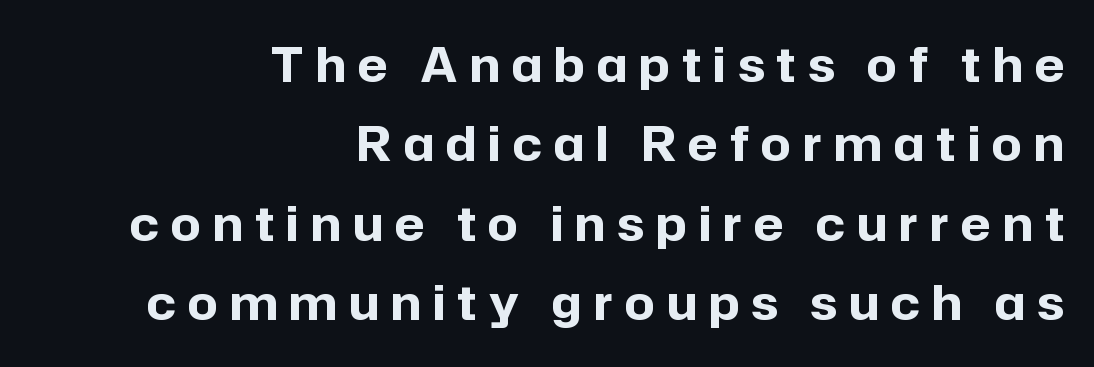
Regarding serifs, this sample does without them. The compositor pushed each line to the right boundary. Caption: expanded tracking, letters set apart. Do the letters lean? They stand straight. Bare-footed words on every line.
